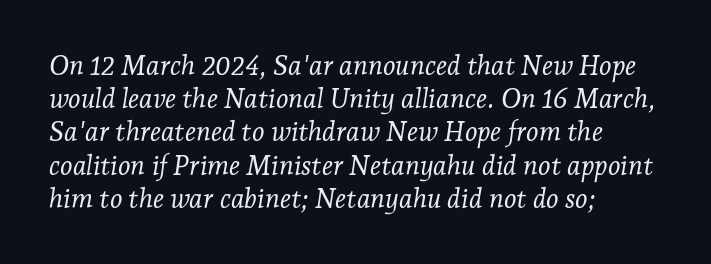
Plain, unruled lines of type. The ragged edge is on the right, which tells us the setting is flush left. Letters have the restrained weight of plain body copy at most. The typography opts for an oblique posture over an upright one. You could call the tracking neutral — neither tight nor loose.
